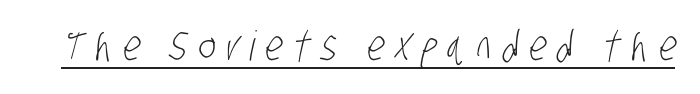
The image shows 41 px light, condensed sans-serif type; set unusually wide letter spacing (+0.26 em), underlined; low stroke contrast and a large x-height.
